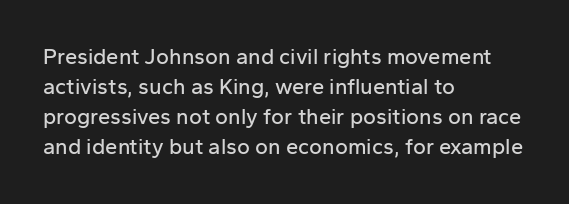
Q: Is the text italic (slanted)? A: No, it is upright.
Q: Is the text underlined? A: No.
Q: How is the paragraph aligned? A: Left-aligned.
Q: Is the spacing between letters normal or unusually wide? A: Normal.
Q: Is the spacing between lines tight, normal or loose? A: Normal.
